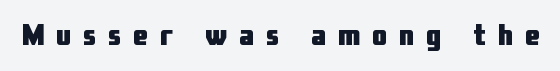
{"serif": "no", "italic": "no", "bold": "yes", "weight": "heavy", "width": "condensed", "stroke_contrast": "low", "x_height": "medium", "monospaced": "no", "underline": "no", "letter_spacing": "wide", "letter_spacing_em": 0.4, "glyph_px": 30}
